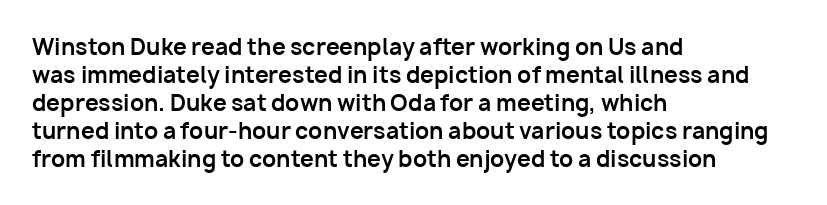
The axis of the letterforms is exactly vertical. Leftover space on each line is placed entirely after the last word. Each row of text sits above clean, open space. Students, note that the glyphs here touch the page at normal intervals.
